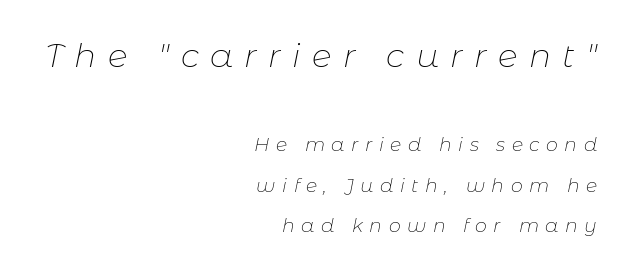
Q: Is the text bold? A: No.
Q: Is the text italic (slanted)? A: Yes, it leans right by about 11 degrees.
Q: Is the text underlined? A: No.
Q: How is the paragraph aligned? A: Right-aligned.
Q: Is the spacing between letters normal or unusually wide? A: Unusually wide.
Q: Is the spacing between lines tight, normal or loose? A: Loose.
Q: Which block of text is set in a larger size, the first (top) or the second (bottom)? A: The first (top) one.
Q: Width (condensed, normal, or wide)? A: Normal.
Q: Stroke contrast? A: Low.
Q: x-height? A: Medium.
Q: Monospaced? A: No.
